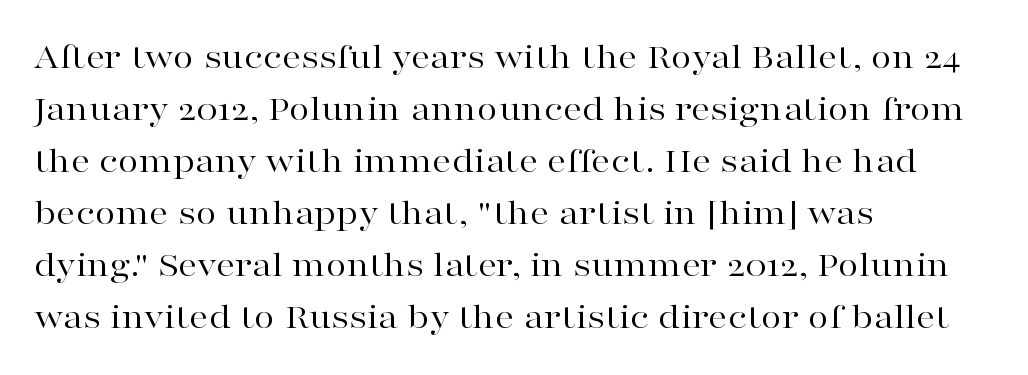
{"serif": "yes", "italic": "no", "bold": "no", "weight": "regular", "width": "wide", "stroke_contrast": "high", "x_height": "medium", "monospaced": "no", "underline": "no", "align": "left", "line_spacing": "normal", "line_spacing_ratio": 1.37, "letter_spacing": "normal", "letter_spacing_em": 0.0, "glyph_px": 38}
